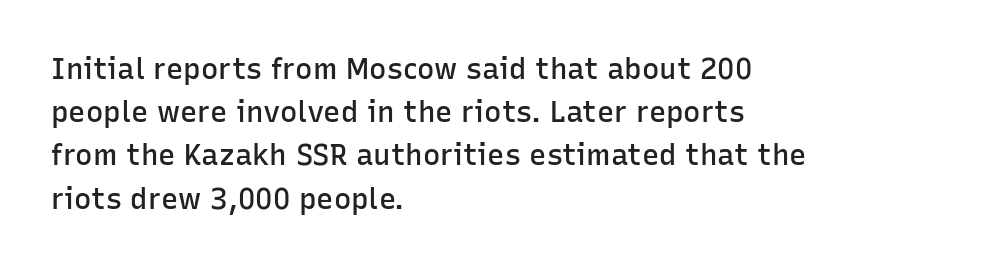
No feet cap the strokes, marking this as sans-serif type. This block has exactly the height ordinary leading produces. Decoration check: the copy has no underline. Think of a printed novel: that variable character pitch is what you see here.
